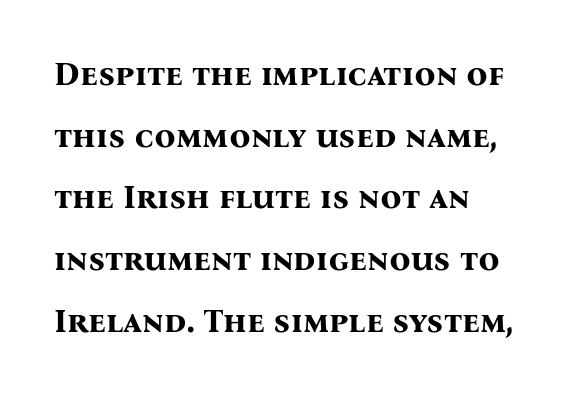
Caption: multi-line text, flush left, ragged right. The passage shown is typed in a proportional face where columns would drift. Stroke terminals: seriffed. Is there any slant? The stems are plumb. Words float on clear page, feet unadorned.
